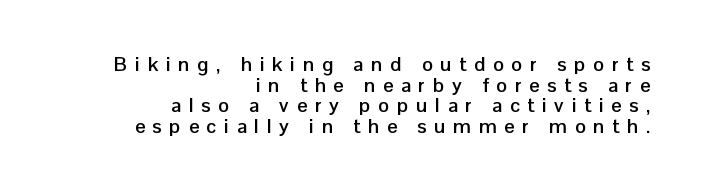
{"italic": "no", "bold": "yes", "underline": "no", "align": "right", "line_spacing": "tight", "line_spacing_ratio": 1.03, "letter_spacing": "wide", "letter_spacing_em": 0.39, "glyph_px": 20}
